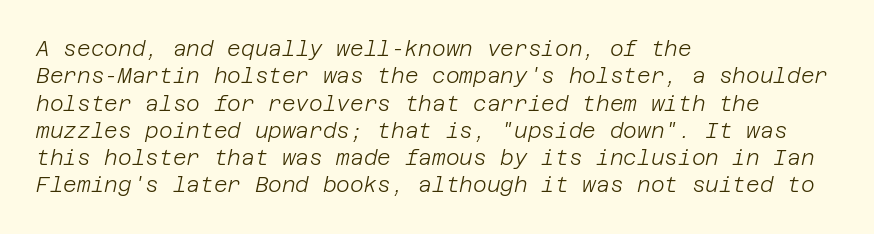
The image shows 21 px text type, italic (leaning right); set left-aligned, normal line spacing (1.3x), normal letter spacing, not underlined.
